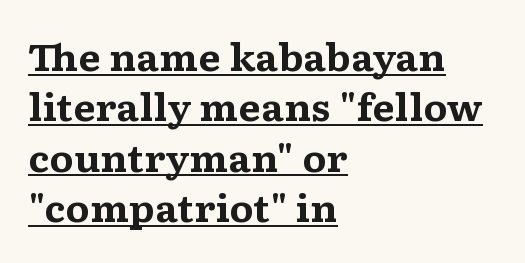
{"serif": "yes", "italic": "no", "bold": "yes", "weight": "bold", "width": "wide", "stroke_contrast": "medium", "x_height": "medium", "monospaced": "no", "underline": "yes", "align": "left", "line_spacing": "normal", "line_spacing_ratio": 1.4, "letter_spacing": "normal", "letter_spacing_em": 0.0, "glyph_px": 36}
